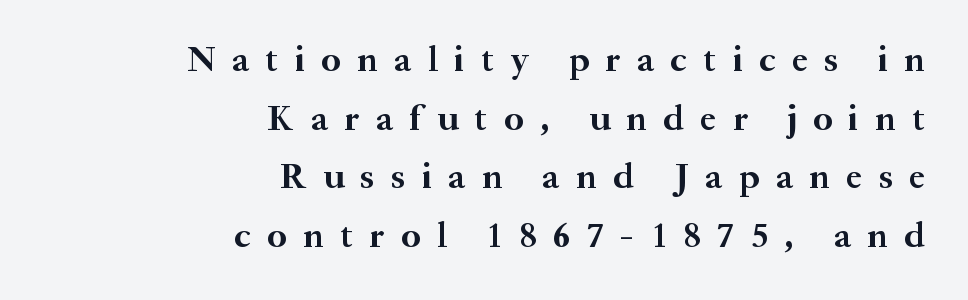
Q: Is the text bold? A: Yes.
Q: Is the text italic (slanted)? A: No, it is upright.
Q: Is the typeface a serif or a sans-serif typeface? A: Serif.
Q: Is the text underlined? A: No.
Q: How is the paragraph aligned? A: Right-aligned.
Q: Is the spacing between letters normal or unusually wide? A: Unusually wide.
Q: Is the spacing between lines tight, normal or loose? A: Normal.
Q: Width (condensed, normal, or wide)? A: Normal.
Q: Stroke contrast? A: Medium.
Q: x-height? A: Small.
Q: Monospaced? A: No.
